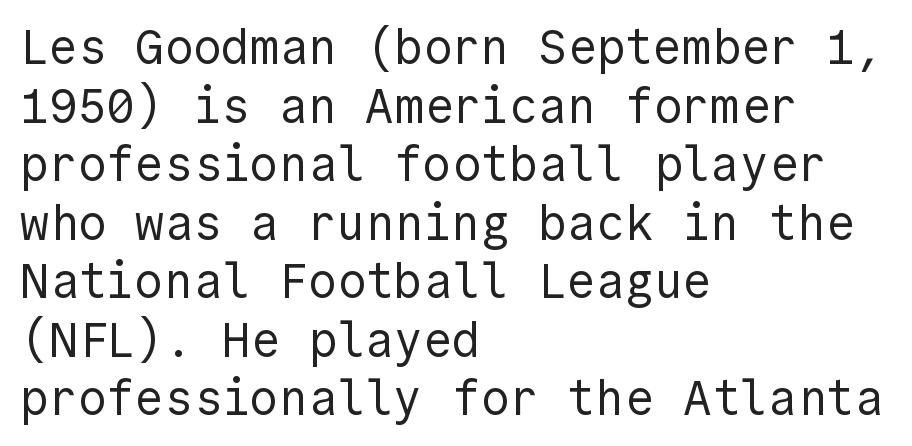
{"serif": "no", "italic": "no", "bold": "no", "weight": "regular", "width": "normal", "x_height": "medium", "underline": "no", "align": "left", "line_spacing_ratio": 1.22, "letter_spacing": "normal", "letter_spacing_em": 0.0, "glyph_px": 48}
